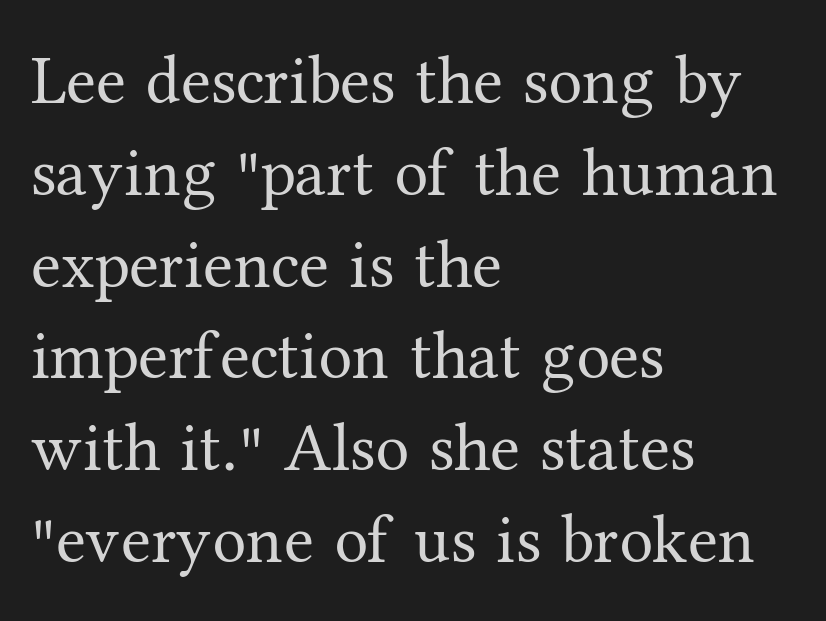
{"serif": "yes", "italic": "no", "bold": "no", "weight": "regular", "width": "normal", "stroke_contrast": "medium", "x_height": "medium", "monospaced": "no", "underline": "no", "align": "left", "line_spacing": "normal", "line_spacing_ratio": 1.35, "letter_spacing": "normal", "letter_spacing_em": 0.0, "glyph_px": 68}
